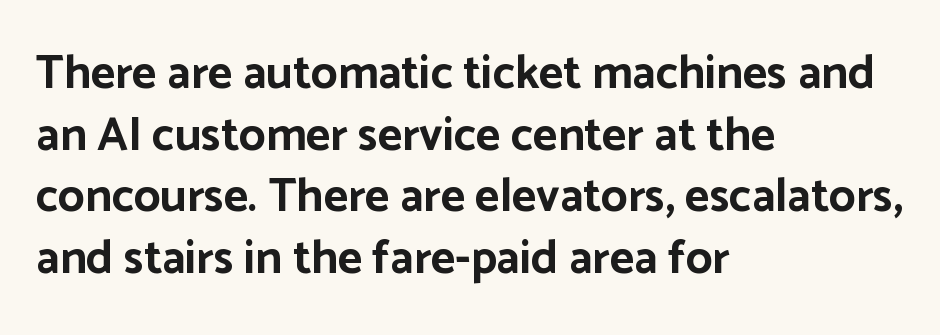
Note the varied advance widths — an 'i' is clearly narrower than an 'm'. Words appear dense and cohesive because spacing is normal. A sans-serif font was chosen for this passage. Designer's note — italics off, roman on. Does the weight exceed regular? Yes, all the way to bold.
